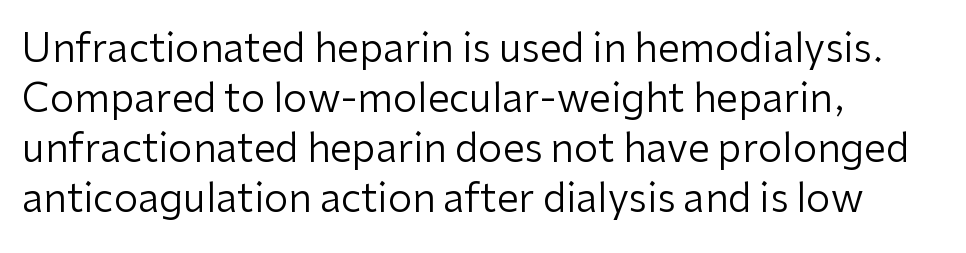
{"serif": "no", "italic": "no", "bold": "no", "weight": "regular", "width": "normal", "stroke_contrast": "low", "x_height": "medium", "monospaced": "no", "underline": "no", "align": "left", "line_spacing": "normal", "line_spacing_ratio": 1.28, "letter_spacing": "normal", "letter_spacing_em": 0.0, "glyph_px": 39}
